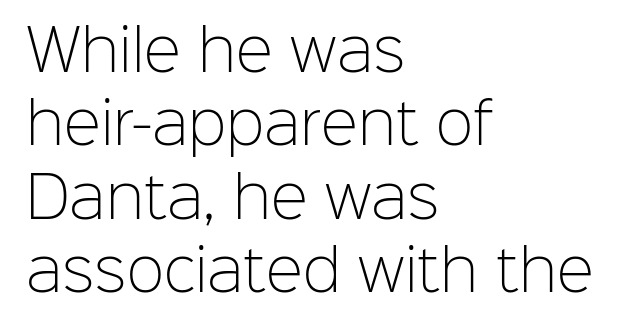
How would I describe the line gaps? Plain and ordinary. A typesetter would call this proportional, since set widths differ per character. Nobody drew a line under any word here. Serif or sans? Sans — the stroke terminals are bare. These lines keep a tight, regular rhythm from letter to letter.
